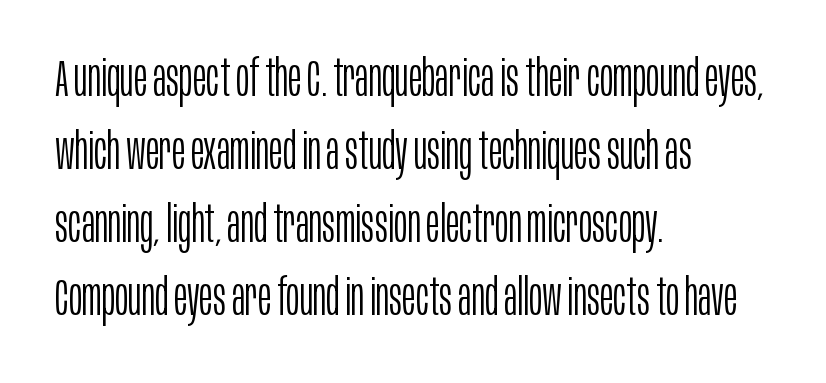
The characters are drawn with everyday or finer stroke widths. Successive baselines arrive at the customary interval. This sample uses plain, unmodified letter spacing. Vertical strokes here are truly vertical. This is sans-serif lettering, the kind often seen on screens and signage. The passage shown is typed in a proportional face where columns would drift.
